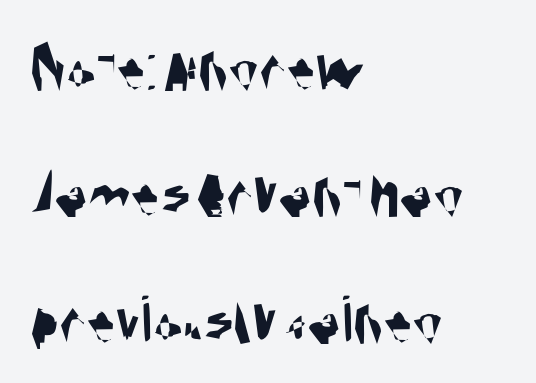
{"serif": "no", "width": "condensed", "stroke_contrast": "medium", "x_height": "large", "monospaced": "no", "underline": "no", "align": "left", "line_spacing_ratio": 1.83, "letter_spacing": "normal", "letter_spacing_em": 0.0, "glyph_px": 69}
